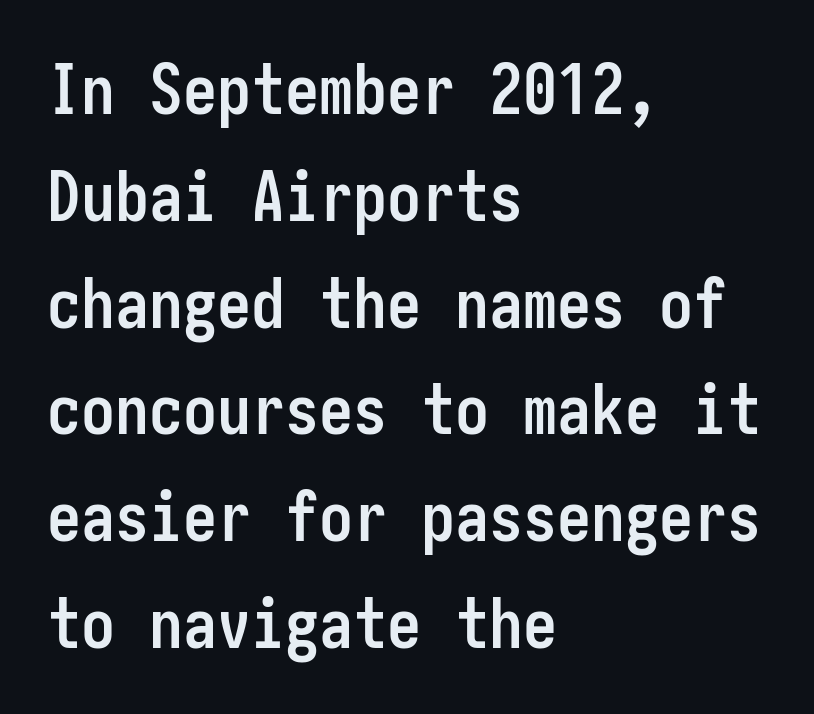
Q: Is the text bold? A: Yes.
Q: Is the text italic (slanted)? A: No, it is upright.
Q: Is the typeface a serif or a sans-serif typeface? A: Sans-serif.
Q: Is the text underlined? A: No.
Q: How is the paragraph aligned? A: Left-aligned.
Q: Is the spacing between letters normal or unusually wide? A: Normal.
Q: Is the spacing between lines tight, normal or loose? A: Normal.
Q: Width (condensed, normal, or wide)? A: Condensed.
Q: Stroke contrast? A: Low.
Q: x-height? A: Medium.
